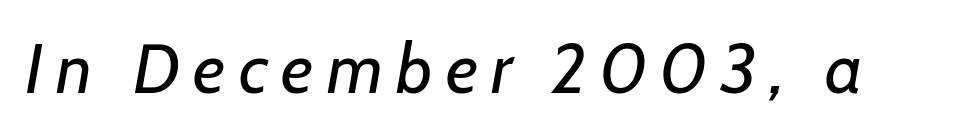
The image shows 70 px regular-weight type, italic (leaning right); set not underlined; low stroke contrast and a medium x-height.
